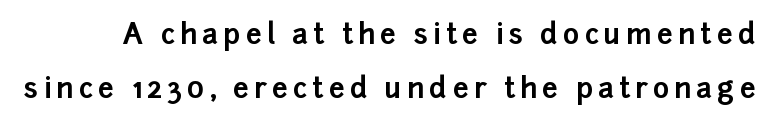
The image shows 28 px bold sans-serif type, upright; set loose line spacing (1.93x), not underlined; low stroke contrast and a medium x-height.
